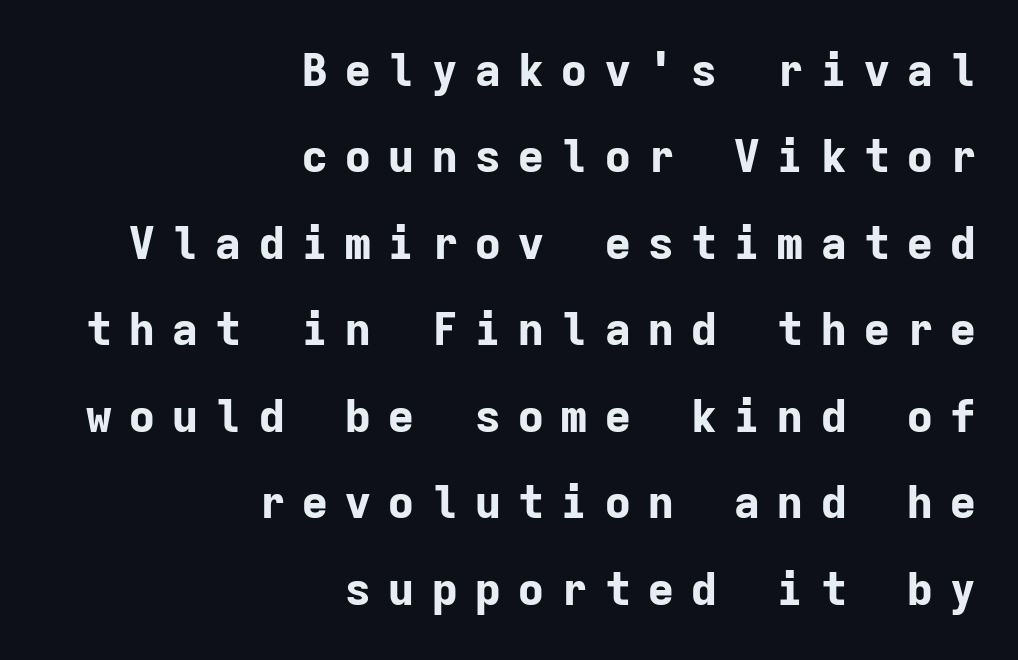
Short note: letters widely spaced. This sample uses an upright cut, with every glyph sitting square on the baseline. Horizontal alignment here is rightward, an uncommon choice for prose. The passage shown is typed in a monospace face where columns stay perfectly aligned. The text was rendered using a sans face with plain stroke endings.
